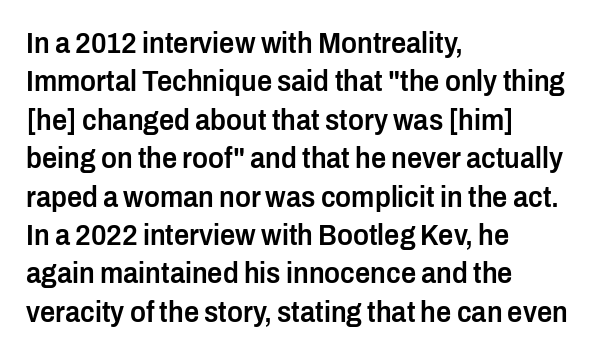
The type sits square on the baseline with zero lean. Compared with typical paragraphs, the rows here are spaced about the same. You can tell from the bare stems that sans-serif type was used. This sample is left-justified, so line endings fall wherever the words run out. How heavy is the stroke? Medium-heavy — a semibold, shy of bold. Anything drawn beneath the words? Only blank space.
